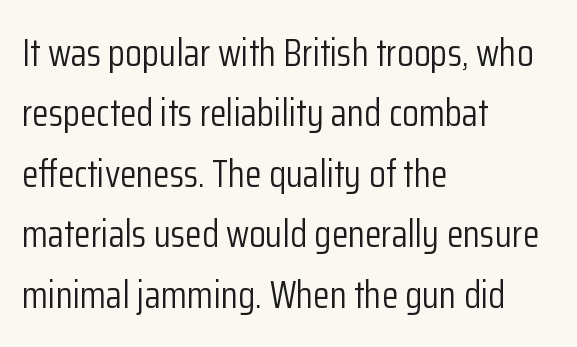
{"serif": "no", "italic": "no", "bold": "no", "weight": "light", "width": "condensed", "stroke_contrast": "low", "x_height": "medium", "monospaced": "no", "underline": "no", "align": "left", "line_spacing": "normal", "line_spacing_ratio": 1.59, "letter_spacing": "normal", "letter_spacing_em": 0.0, "glyph_px": 38}
